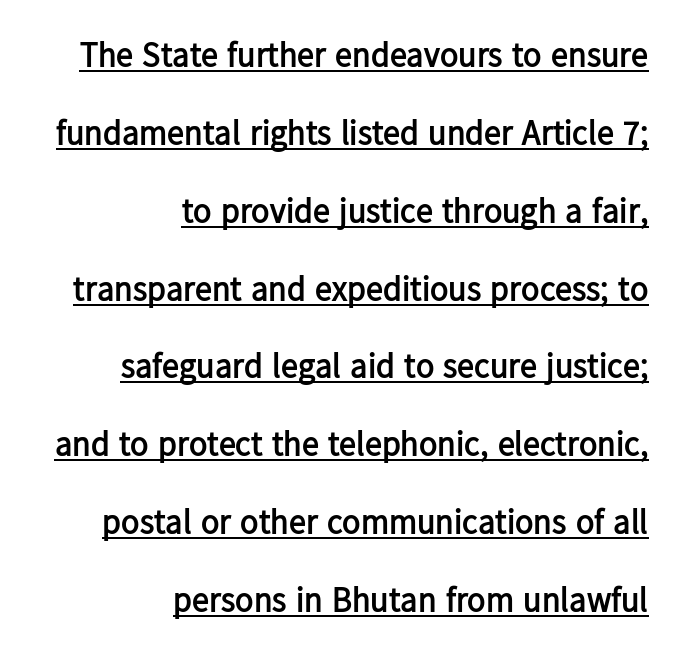
{"serif": "no", "italic": "no", "bold": "yes", "weight": "semibold", "width": "normal", "stroke_contrast": "low", "x_height": "medium", "monospaced": "no", "underline": "yes", "align": "right", "line_spacing": "loose", "line_spacing_ratio": 2.29, "letter_spacing": "normal", "letter_spacing_em": 0.0, "glyph_px": 34}
